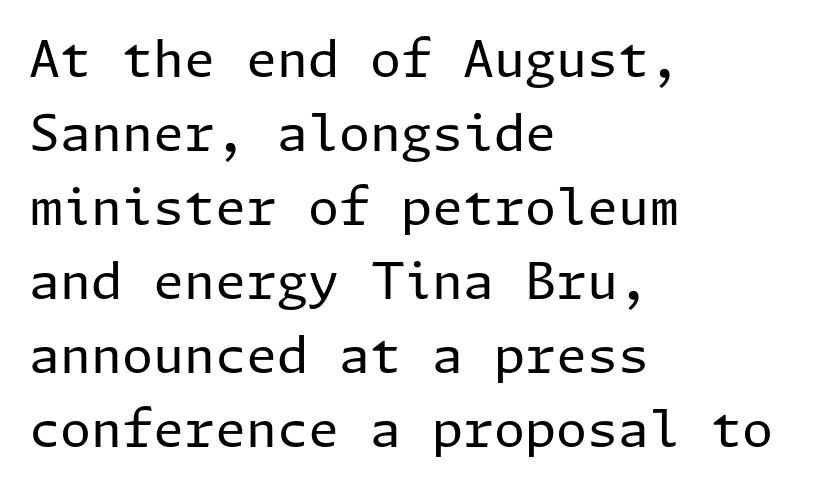
Q: Is the text bold? A: No.
Q: Is the text italic (slanted)? A: No, it is upright.
Q: Is the typeface a serif or a sans-serif typeface? A: Sans-serif.
Q: Is the text underlined? A: No.
Q: How is the paragraph aligned? A: Left-aligned.
Q: Is the spacing between letters normal or unusually wide? A: Normal.
Q: Is the spacing between lines tight, normal or loose? A: Normal.
Q: Width (condensed, normal, or wide)? A: Normal.
Q: Stroke contrast? A: Low.
Q: x-height? A: Medium.
